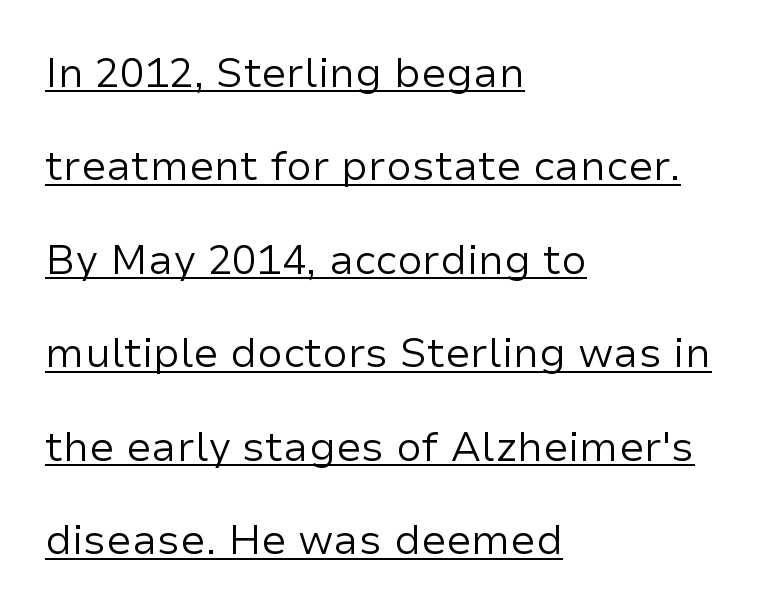
The sample's only ornament is a line tracing under the words. Proportional: the letters do not fall into vertical columns. It's the straight-up-and-down kind of type. Where is the straight margin? On the left. Short note: letters normally spaced.
